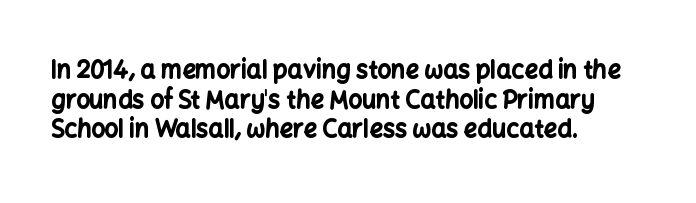
The image shows 24 px bold type, upright; set left-aligned, line spacing 1.23x, normal letter spacing, not underlined.
